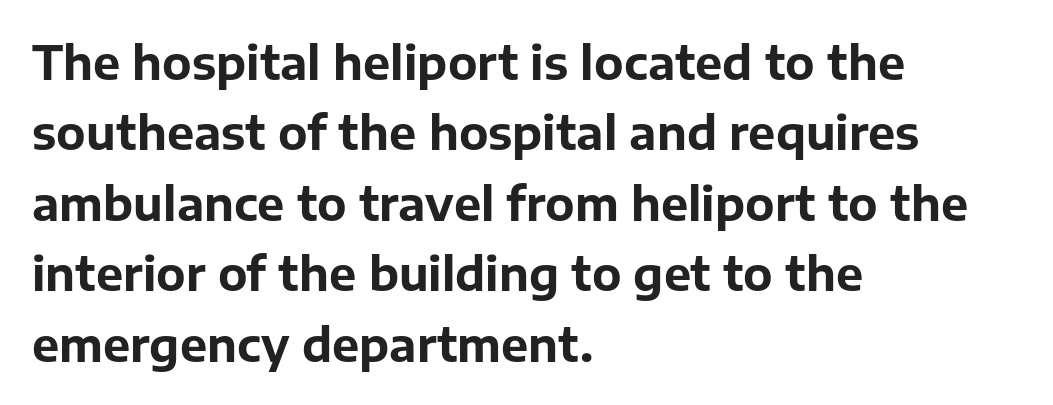
Q: Is the text bold? A: Yes.
Q: Is the text italic (slanted)? A: No, it is upright.
Q: Is the typeface a serif or a sans-serif typeface? A: Sans-serif.
Q: Is the text underlined? A: No.
Q: How is the paragraph aligned? A: Left-aligned.
Q: Is the spacing between letters normal or unusually wide? A: Normal.
Q: Is the spacing between lines tight, normal or loose? A: Normal.
Q: Width (condensed, normal, or wide)? A: Normal.
Q: Stroke contrast? A: Low.
Q: x-height? A: Medium.
Q: Monospaced? A: No.
